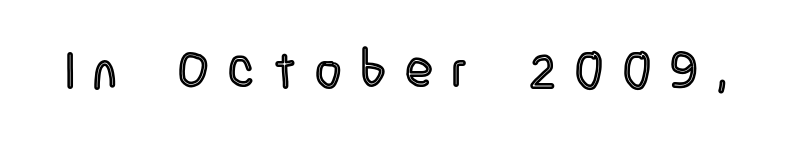
{"italic": "no", "width": "condensed", "x_height": "large", "monospaced": "no", "underline": "no", "letter_spacing": "wide", "letter_spacing_em": 0.38, "glyph_px": 51}
